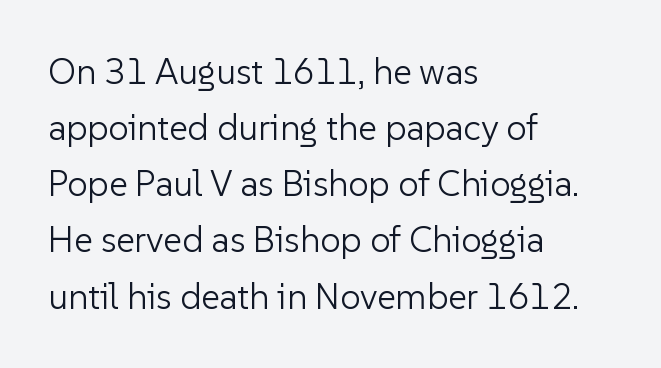
The image shows 36 px light sans-serif type, upright; set left-aligned, normal line spacing (1.56x), normal letter spacing, not underlined; low stroke contrast and a medium x-height.
